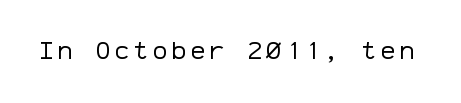
On a weight scale, this lands at 450 or below. The gap between lines stays unmarked. Notice how the stems are strictly vertical — no italics here.
